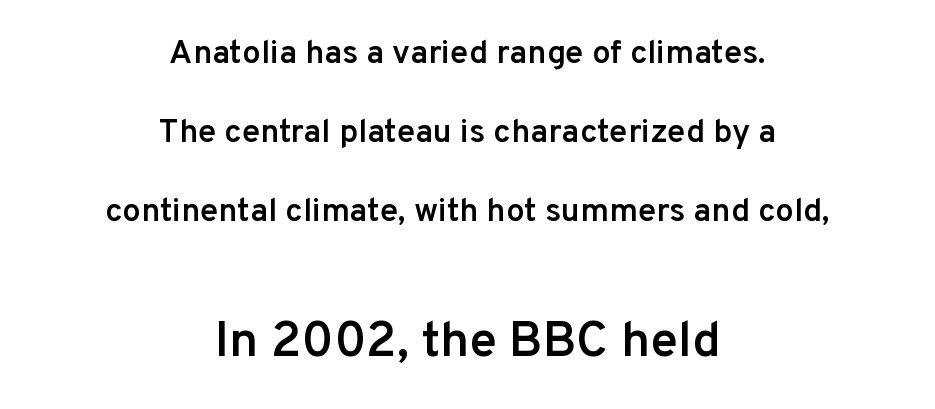
The image shows 50 px semibold sans-serif type, upright; set centered, loose line spacing (2.4x), normal letter spacing, not underlined; the second (bottom) block is 1.52x larger; low stroke contrast and a medium x-height.
